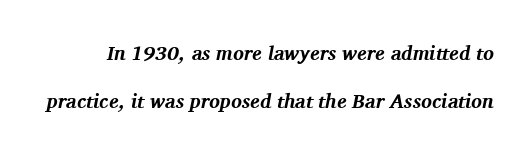
The image shows 20 px bold type, italic (leaning right); set loose line spacing (2.39x), normal letter spacing, not underlined.
